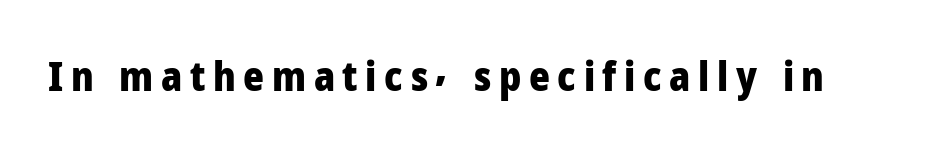
The image shows 40 px heavy sans-serif type, upright; set not underlined; low stroke contrast and a medium x-height.
